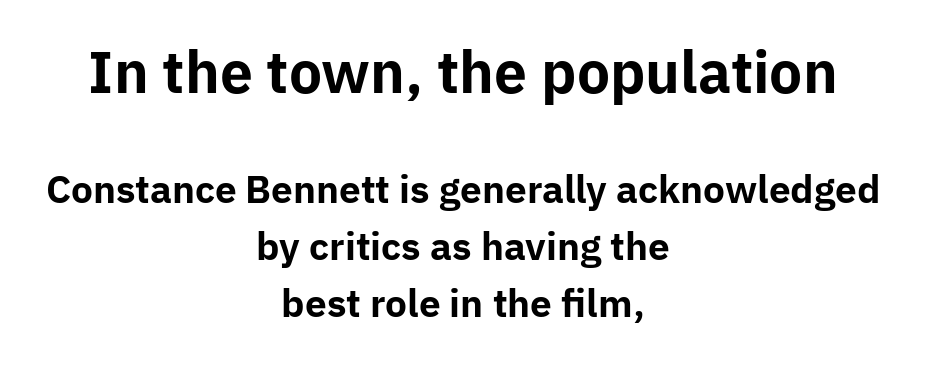
Q: Is the text bold? A: Yes.
Q: Is the text italic (slanted)? A: No, it is upright.
Q: Is the typeface a serif or a sans-serif typeface? A: Sans-serif.
Q: Is the text underlined? A: No.
Q: How is the paragraph aligned? A: Centered.
Q: Is the spacing between letters normal or unusually wide? A: Normal.
Q: Is the spacing between lines tight, normal or loose? A: Normal.
Q: Which block of text is set in a larger size, the first (top) or the second (bottom)? A: The first (top) one.
Q: Width (condensed, normal, or wide)? A: Normal.
Q: Stroke contrast? A: Low.
Q: x-height? A: Medium.
Q: Monospaced? A: No.
